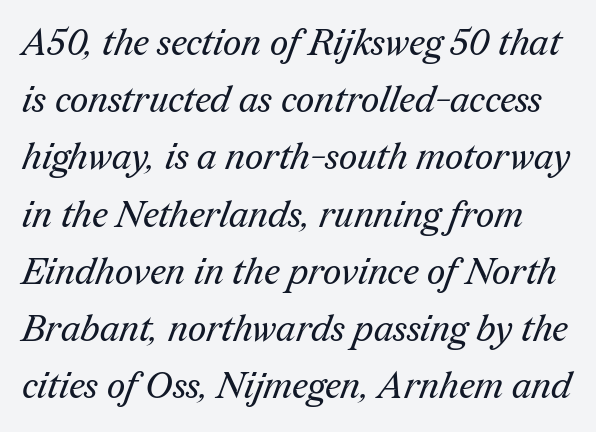
The line-height multiplier appears to be the usual default. The strokes are not fattened; the text isn't bold. The letters advance in unequal steps, a hallmark of proportional type. Is this a sans? No — the strokes have serifs.
